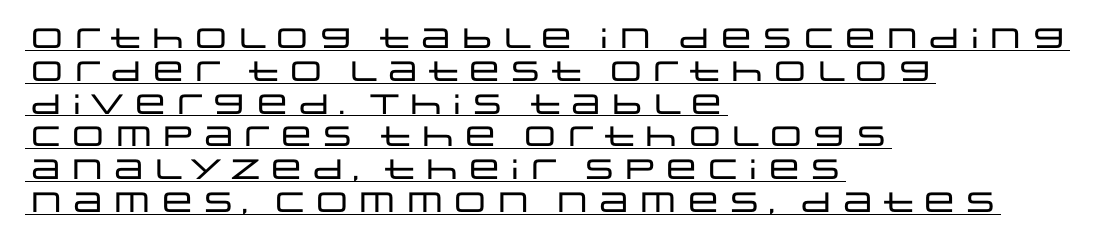
{"serif": "no", "italic": "no", "width": "wide", "stroke_contrast": "low", "x_height": "large", "monospaced": "no", "underline": "yes", "align": "left", "line_spacing_ratio": 1.17, "letter_spacing": "normal", "letter_spacing_em": 0.0, "glyph_px": 28}
